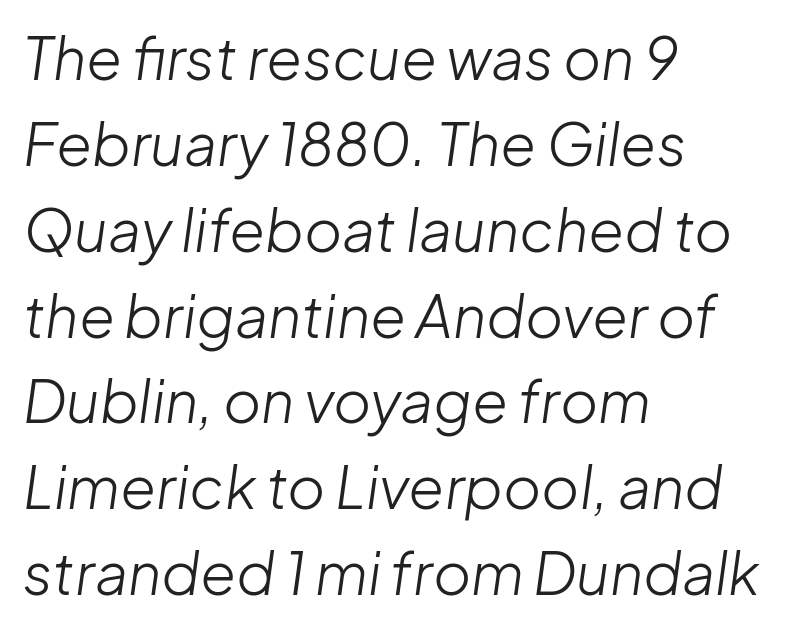
Q: Is the text bold? A: No.
Q: Is the text italic (slanted)? A: Yes, it leans right by about 8 degrees.
Q: Is the text underlined? A: No.
Q: How is the paragraph aligned? A: Left-aligned.
Q: Is the spacing between letters normal or unusually wide? A: Normal.
Q: Is the spacing between lines tight, normal or loose? A: Normal.
Q: Width (condensed, normal, or wide)? A: Normal.
Q: Stroke contrast? A: Low.
Q: x-height? A: Medium.
Q: Monospaced? A: No.
